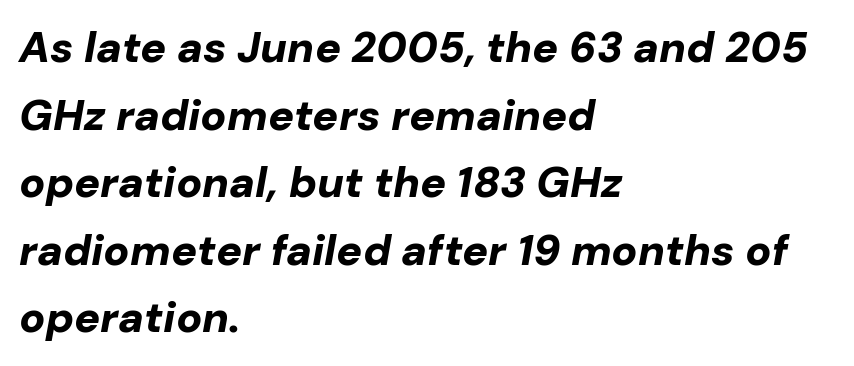
This is oblique type, the kind used for emphasis or titles. Leading: standard. The passage shown has conventional tracking throughout. The lines are quadded left. Do the characters align in a grid? No, the font is proportional. Descender tails drop into unmarked territory.
